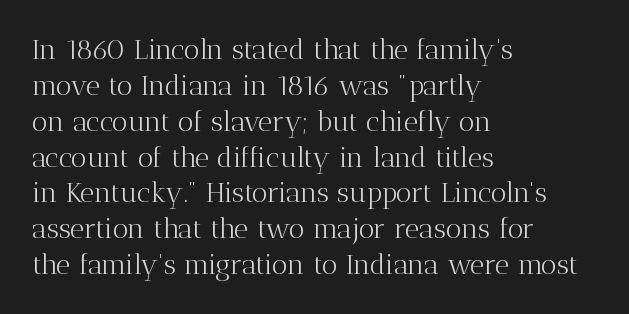
Honestly, there is no underline to notice here at all. Honestly, the row spacing looks completely unremarkable. The typesetter chose a ragged-right arrangement here. The letterforms sit shoulder to shoulder at normal distance. Every character sits straight up, as roman type does.
